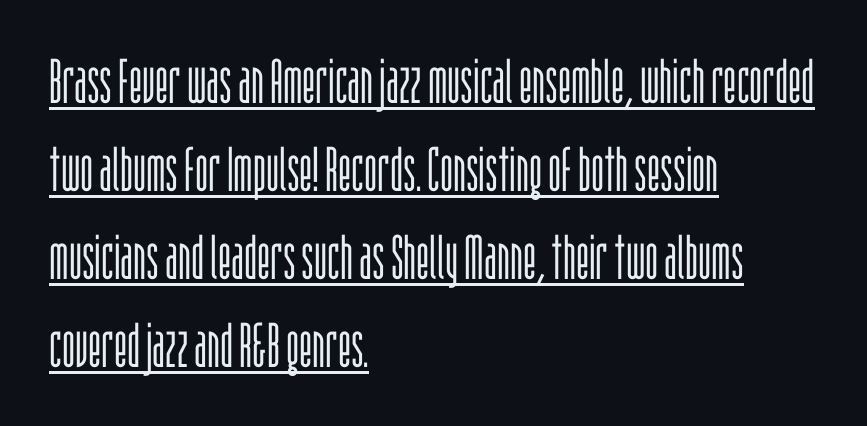
Glyph-to-glyph distance matches everyday printed text. The lines in this sample share a left origin and differ only in where they stop. Weight class: somewhere from thin through regular. These lines are rendered in a variable-pitch font. In terms of leading, this rendering sits right in the middle. Every character sits straight up, as roman type does.
